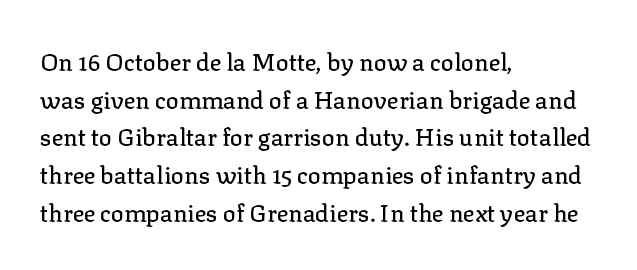
{"italic": "no", "underline": "no", "align": "left", "line_spacing": "normal", "line_spacing_ratio": 1.57, "letter_spacing": "normal", "letter_spacing_em": 0.0, "glyph_px": 24}
